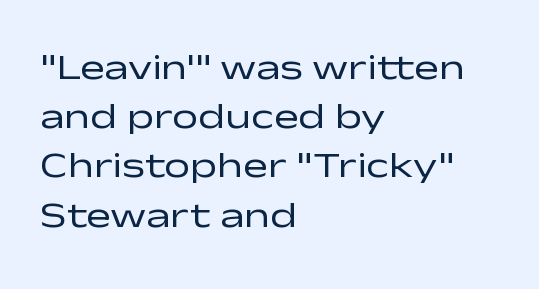
Ordinary non-slanted type is in use. The vertical gap from one line to the next is medium. These lines are rendered in a variable-pitch font. The lines are quadded left. What stands out about the letter spacing? Nothing — it is the standard amount. Look at the bottom of the vertical strokes: they stop flat, with no serifs.
